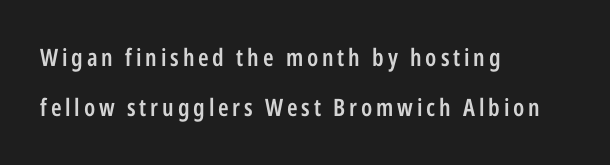
Q: Is the text bold? A: Semi-bold.
Q: Is the text italic (slanted)? A: No, it is upright.
Q: Is the text underlined? A: No.
Q: How is the paragraph aligned? A: Left-aligned.
Q: Is the spacing between lines tight, normal or loose? A: Loose.
